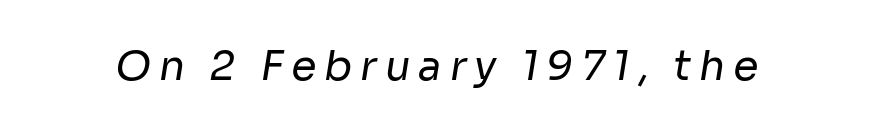
Q: Is the text bold? A: No.
Q: Is the typeface a serif or a sans-serif typeface? A: Sans-serif.
Q: Is the text underlined? A: No.
Q: Width (condensed, normal, or wide)? A: Normal.
Q: Stroke contrast? A: Low.
Q: x-height? A: Medium.
Q: Monospaced? A: No.
